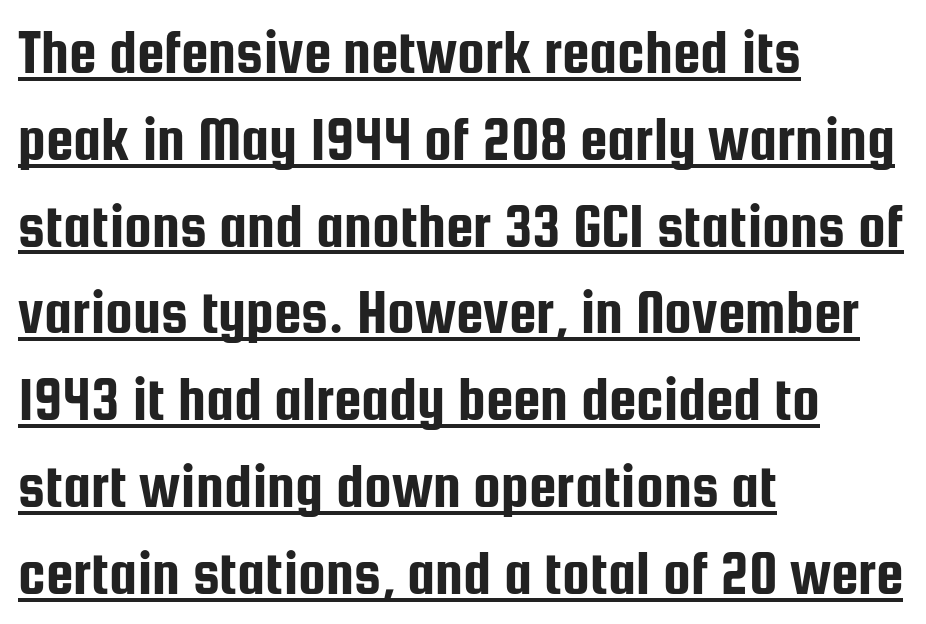
If you drew a line through each stem, it would be perfectly vertical. This sample carries an underscore along the baseline area. The face used here is proportionally spaced, like ordinary book or web type. What's the leading like? Ordinary, nothing unusual. The compositor pushed each line to the left boundary. The passage shown has conventional tracking throughout.
